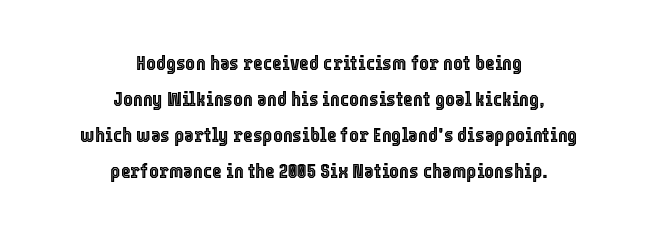
{"italic": "no", "underline": "no", "align": "center", "line_spacing_ratio": 1.72, "letter_spacing": "normal", "letter_spacing_em": 0.0, "glyph_px": 21}
